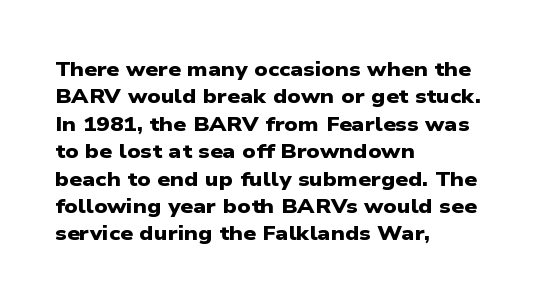
Words appear dense and cohesive because spacing is normal. Teacher's note: observe the even left margin — that is flush-left alignment. Regarding leading, the lines here are spaced in the standard way. No word sits above an underline. Plenty of ink on the page — the face is bold.
